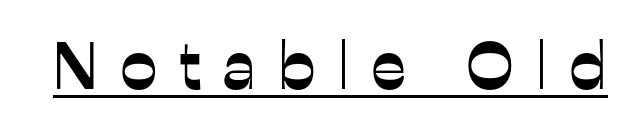
Look at the bottom of the vertical strokes: they stop flat, with no serifs. In terms of letterspacing, this is a distinctly airy, spread setting. Every word sits above its own underline. Here the designer chose a conventional face with non-uniform glyph widths.
